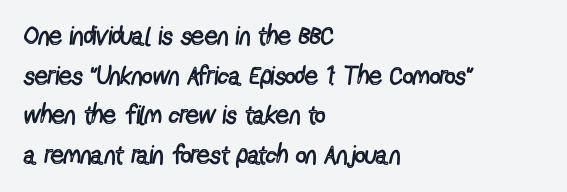
The block of text has a typical density, with ordinary space between rows. The line texture is even and compact thanks to regular tracking. Nothing heavy about these letters — not bold at all. Which margin do the lines hug? The left one — the right edge is uneven.
